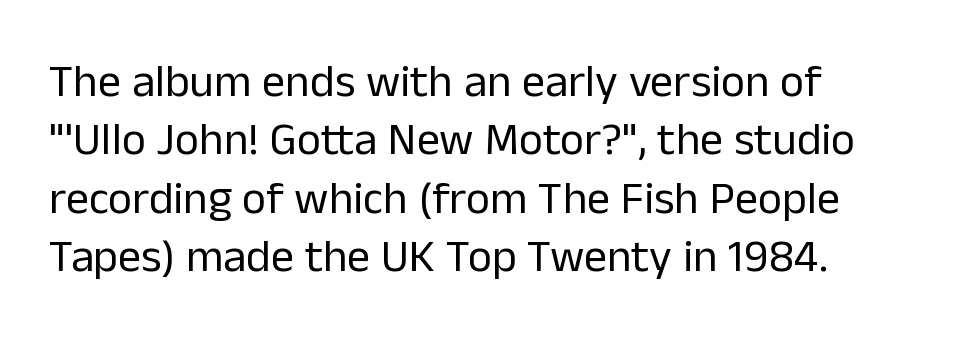
The image shows 46 px regular-weight sans-serif type, upright; set left-aligned, normal line spacing (1.27x), normal letter spacing, not underlined; low stroke contrast and a medium x-height.
